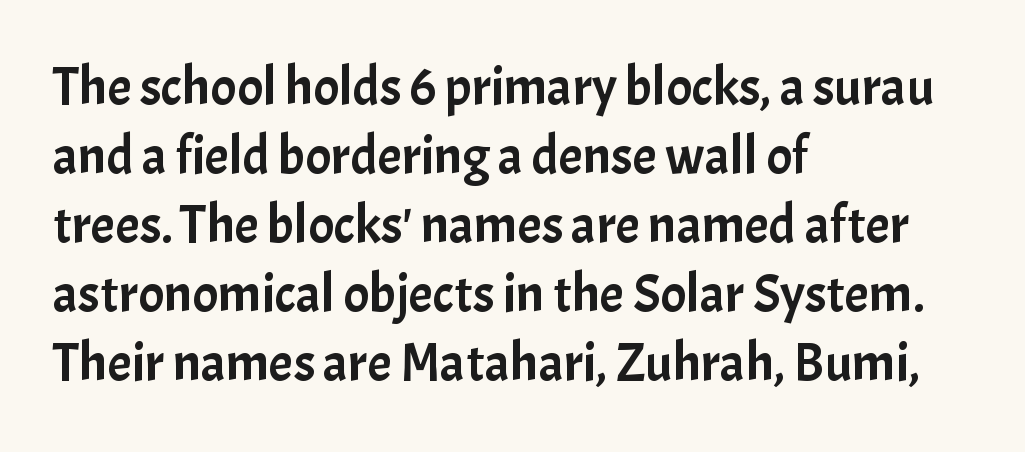
{"serif": "no", "italic": "no", "width": "normal", "stroke_contrast": "low", "x_height": "medium", "monospaced": "no", "underline": "no", "align": "left", "line_spacing": "normal", "line_spacing_ratio": 1.28, "letter_spacing": "normal", "letter_spacing_em": 0.0, "glyph_px": 54}
